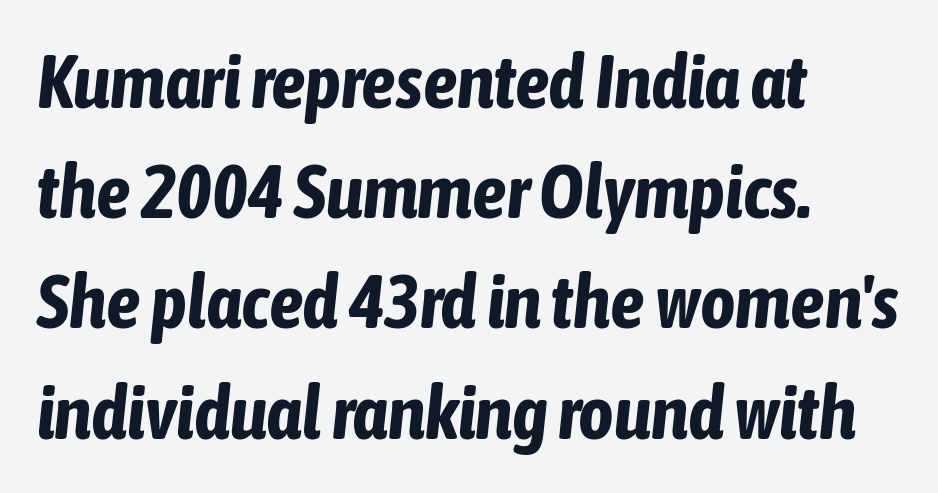
Q: Is the text bold? A: Yes.
Q: Is the text italic (slanted)? A: Yes, it leans right by about 6 degrees.
Q: Is the text underlined? A: No.
Q: How is the paragraph aligned? A: Left-aligned.
Q: Is the spacing between letters normal or unusually wide? A: Normal.
Q: Is the spacing between lines tight, normal or loose? A: Normal.
Q: Width (condensed, normal, or wide)? A: Condensed.
Q: Stroke contrast? A: Low.
Q: x-height? A: Medium.
Q: Monospaced? A: No.
